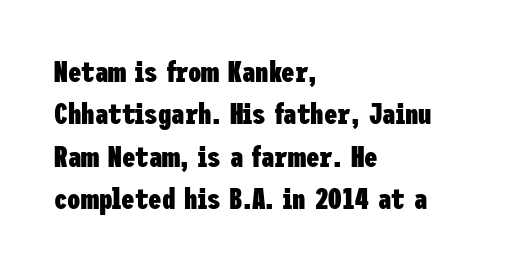
Compared with typical paragraphs, the rows here are spaced about the same. Pretty heavy lettering here — definitely bold. The rag falls on the right side of this text block. What kind of face is this? One without serifs — a sans.
